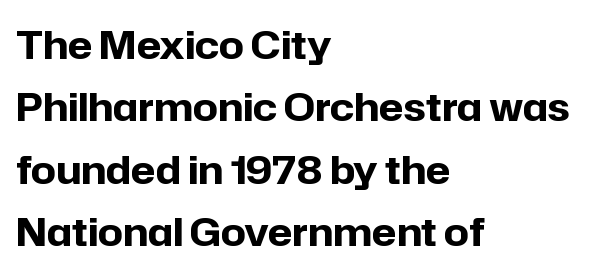
{"serif": "no", "italic": "no", "bold": "yes", "weight": "bold", "width": "normal", "stroke_contrast": "low", "x_height": "medium", "monospaced": "no", "underline": "no", "align": "left", "line_spacing": "normal", "line_spacing_ratio": 1.6, "letter_spacing": "normal", "letter_spacing_em": 0.0, "glyph_px": 39}
